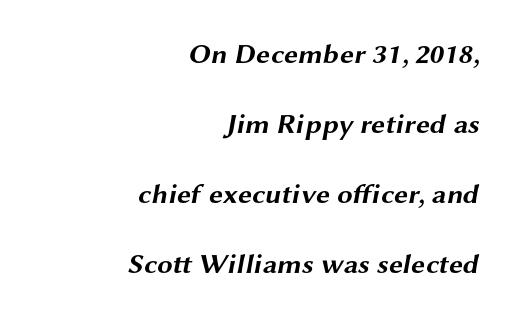
{"serif": "no", "bold": "yes", "weight": "bold", "width": "wide", "stroke_contrast": "medium", "x_height": "medium", "monospaced": "no", "underline": "no", "align": "right", "line_spacing": "loose", "line_spacing_ratio": 2.5, "letter_spacing": "normal", "letter_spacing_em": 0.0, "glyph_px": 28}
